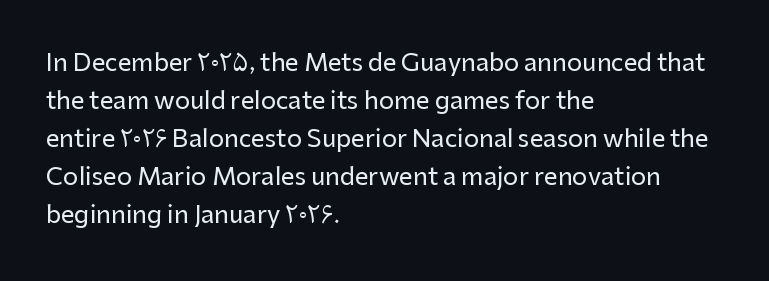
The specimen omits any rule beneath the text block's lines. Alignment: flush left. Italic? Not at all — the glyphs are vertical. The lines sit at an ordinary, default distance from one another. You could call the tracking neutral — neither tight nor loose.
